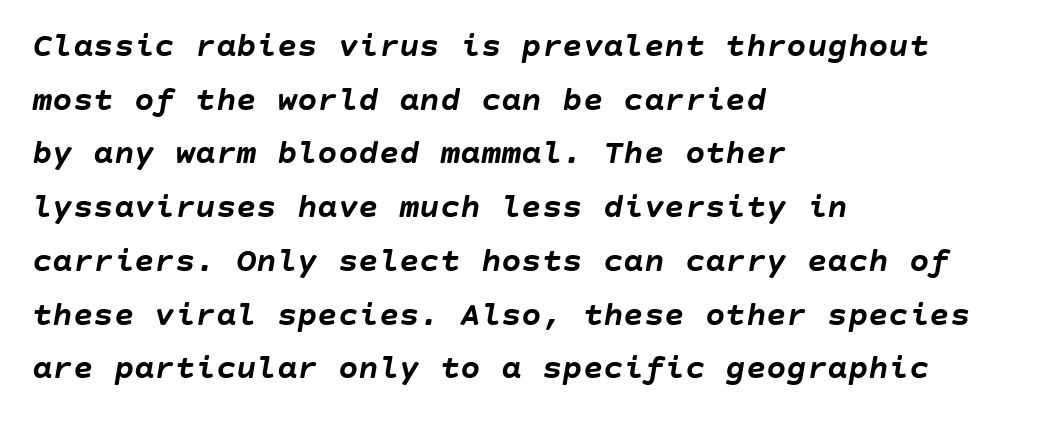
{"italic": "yes", "lean": "right", "slant_degrees": 10, "bold": "yes", "weight": "semibold", "width": "normal", "stroke_contrast": "low", "x_height": "large", "underline": "no", "align": "left", "line_spacing": "normal", "line_spacing_ratio": 1.58, "letter_spacing": "normal", "letter_spacing_em": 0.0, "glyph_px": 34}
